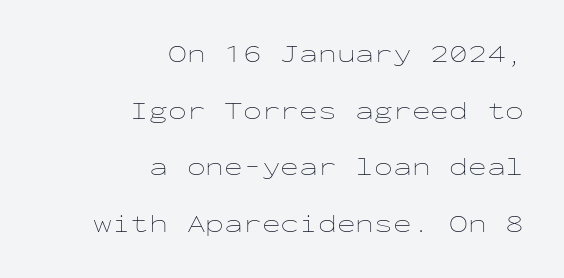
The specimen omits any rule beneath the text block's lines. There is no visible air inserted between adjacent glyphs. Quick note: interline space is abundant. In terms of posture, this sample is upright. Leftover space on each line is placed entirely before the opening word.
